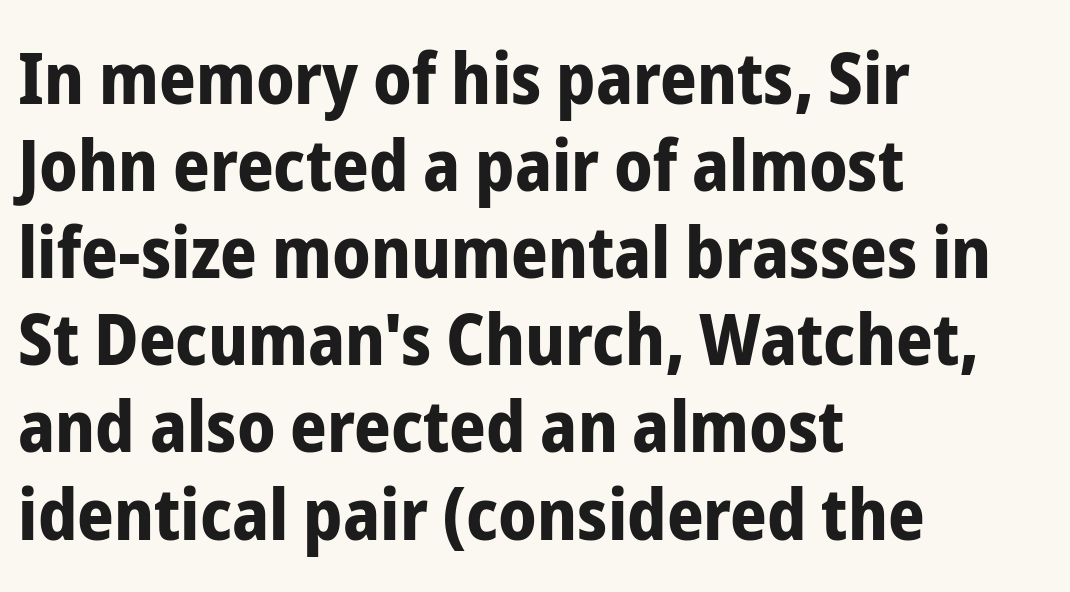
Does the lettering tilt? It doesn't — this is upright. Is this a sans? Yes — the strokes have no serifs. The zone under the glyphs is completely vacant. These lines stack with their left ends in a neat column. Does extra space separate the letters? No, they use regular spacing. Every letter is thick-stroked: bold, no question.
